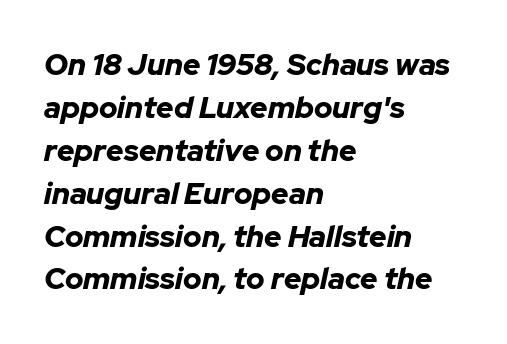
Varying glyph widths throughout — classic text-font behaviour. Pretty heavy lettering here — definitely bold. Casual observation: everything's shoved over to the left. These lines keep a tight, regular rhythm from letter to letter. Decoration check: the copy has no underline.
